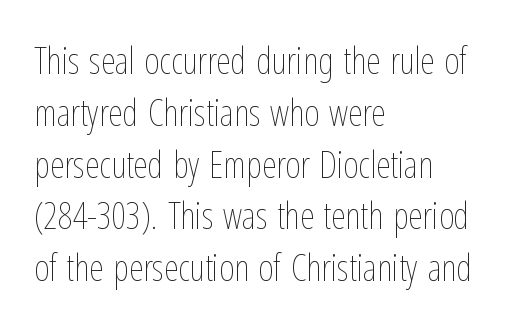
Q: Is the text bold? A: No.
Q: Is the text italic (slanted)? A: No, it is upright.
Q: Is the text underlined? A: No.
Q: How is the paragraph aligned? A: Left-aligned.
Q: Is the spacing between letters normal or unusually wide? A: Normal.
Q: Is the spacing between lines tight, normal or loose? A: Normal.
Q: Width (condensed, normal, or wide)? A: Condensed.
Q: Stroke contrast? A: Low.
Q: x-height? A: Medium.
Q: Monospaced? A: No.
